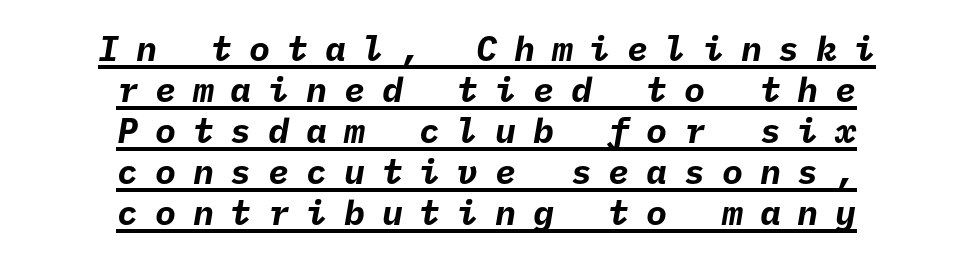
The characters look thick and weighty, a clear bold. A typesetter would label this face a sans. Characters follow at a spacing far wider than the type designer built in. Notice how the passage keeps no hard edge, just a central spine. A baseline rule has been typeset under these characters.
